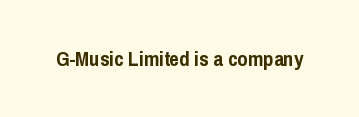
Q: Is the text bold? A: Yes.
Q: Is the text italic (slanted)? A: No, it is upright.
Q: Is the text underlined? A: No.
Q: Is the spacing between letters normal or unusually wide? A: Normal.
